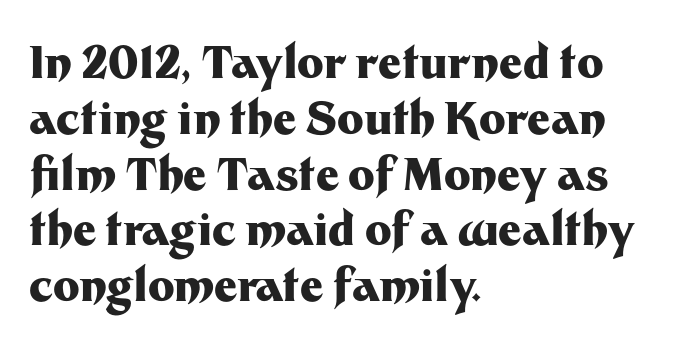
Nothing unusual about the tracking: characters are spaced as the font intends. The axis of the letterforms is exactly vertical. Notice how the passage keeps a crisp vertical edge on the left only. On the weight axis this lands at bold, roughly 700. The letters advance in unequal steps, a hallmark of proportional type. The area under the type is left untouched.
